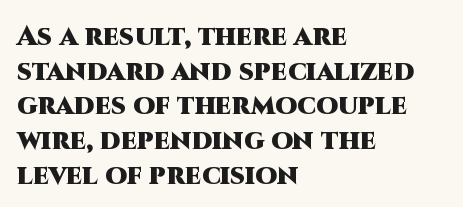
{"serif": "no", "italic": "no", "bold": "yes", "weight": "heavy", "width": "normal", "stroke_contrast": "high", "x_height": "large", "monospaced": "no", "underline": "no", "align": "left", "line_spacing_ratio": 1.24, "letter_spacing": "normal", "letter_spacing_em": 0.0, "glyph_px": 28}
